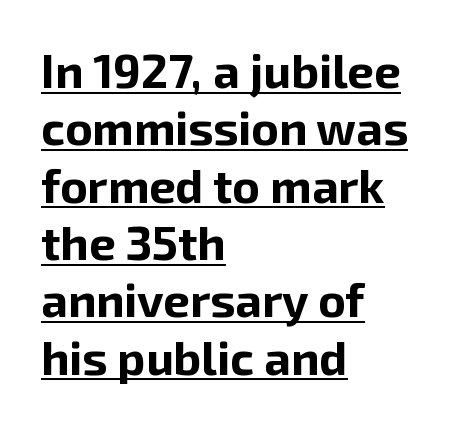
Q: Is the text bold? A: Yes.
Q: Is the text italic (slanted)? A: No, it is upright.
Q: Is the typeface a serif or a sans-serif typeface? A: Sans-serif.
Q: Is the text underlined? A: Yes.
Q: How is the paragraph aligned? A: Left-aligned.
Q: Is the spacing between letters normal or unusually wide? A: Normal.
Q: Width (condensed, normal, or wide)? A: Normal.
Q: Stroke contrast? A: Low.
Q: x-height? A: Medium.
Q: Monospaced? A: No.
